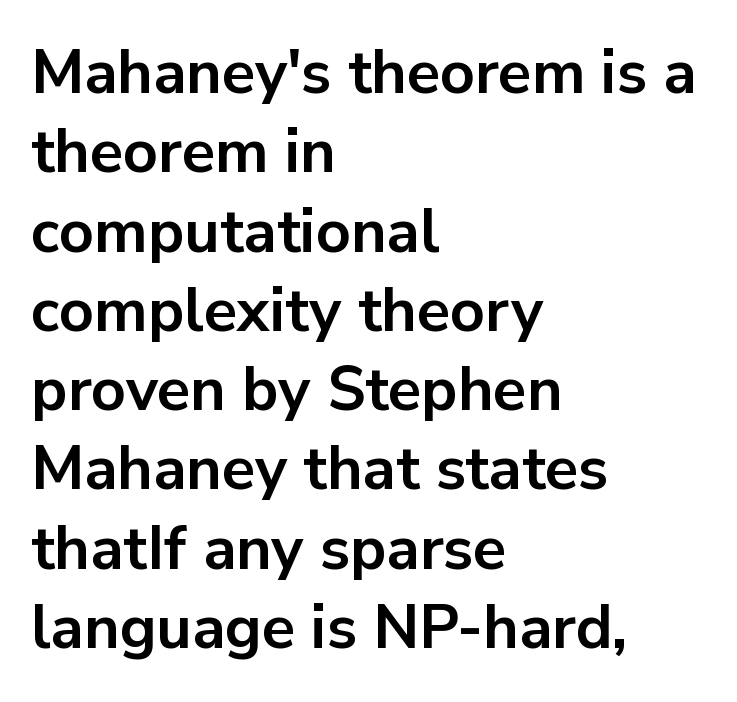
The image shows 61 px bold sans-serif type, upright; set left-aligned, normal line spacing (1.3x), normal letter spacing, not underlined; low stroke contrast and a medium x-height.
